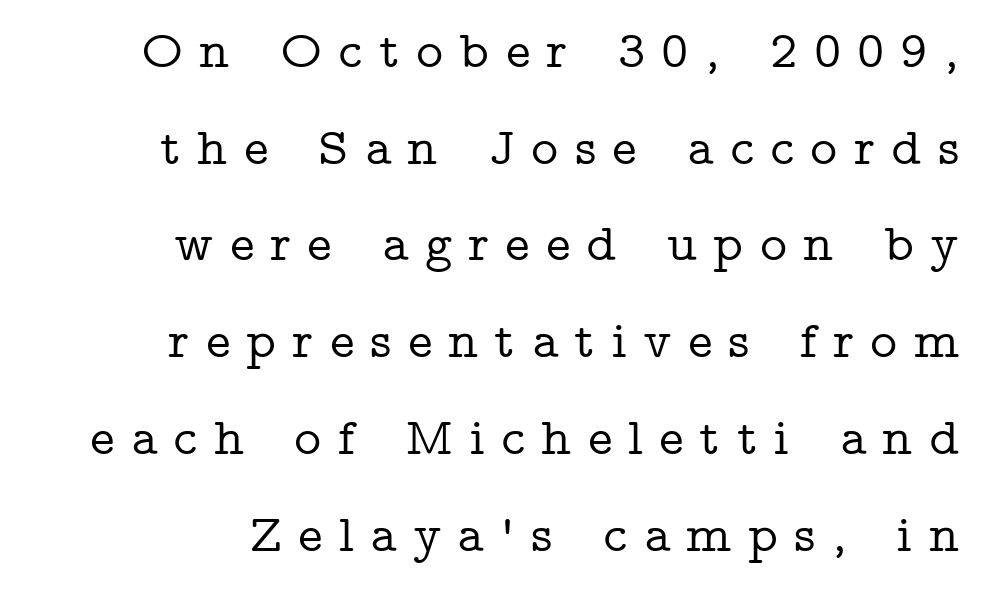
Q: Is the text italic (slanted)? A: No, it is upright.
Q: Is the typeface a serif or a sans-serif typeface? A: Serif.
Q: Is the text underlined? A: No.
Q: How is the paragraph aligned? A: Right-aligned.
Q: Is the spacing between letters normal or unusually wide? A: Unusually wide.
Q: Width (condensed, normal, or wide)? A: Wide.
Q: Stroke contrast? A: Low.
Q: x-height? A: Medium.
Q: Monospaced? A: No.
